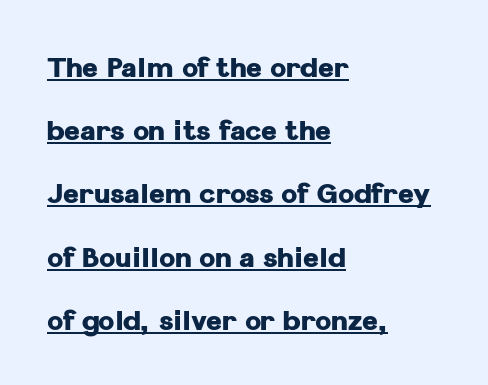
{"italic": "no", "bold": "yes", "underline": "yes", "align": "left", "line_spacing": "loose", "line_spacing_ratio": 2.34, "letter_spacing": "normal", "letter_spacing_em": 0.0, "glyph_px": 27}
